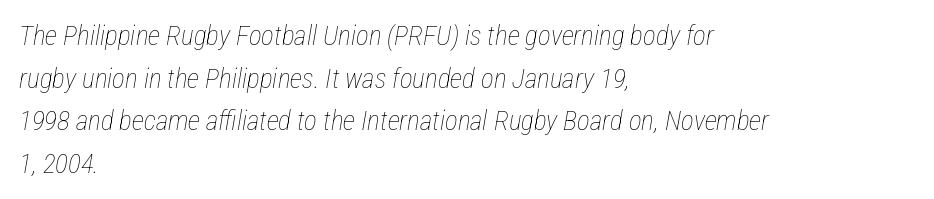
Q: Is the text bold? A: No.
Q: Is the text italic (slanted)? A: Yes, it leans right by about 12 degrees.
Q: Is the text underlined? A: No.
Q: How is the paragraph aligned? A: Left-aligned.
Q: Is the spacing between letters normal or unusually wide? A: Normal.
Q: Is the spacing between lines tight, normal or loose? A: Normal.
